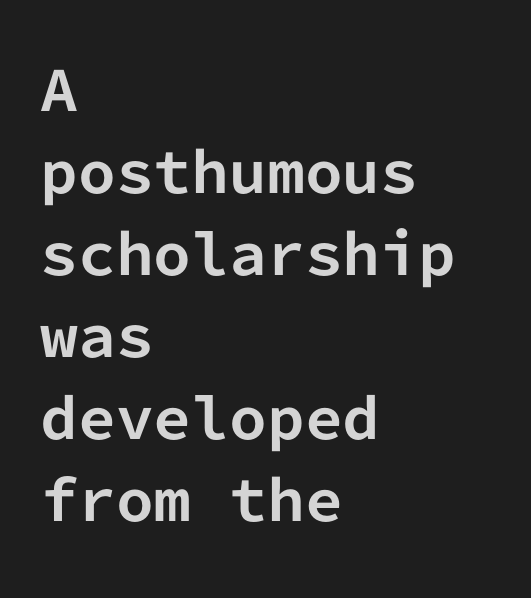
The image shows 54 px bold sans-serif type, upright, monospaced; set left-aligned, normal line spacing (1.52x), normal letter spacing, not underlined; low stroke contrast and a medium x-height.
